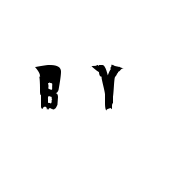
The rendering uses natural spacing where letterforms have individual widths. There is plenty of visible air inserted between adjacent glyphs. A bare baseline throughout the passage. Grotesque or geometric, the face here clearly has no serifs.
